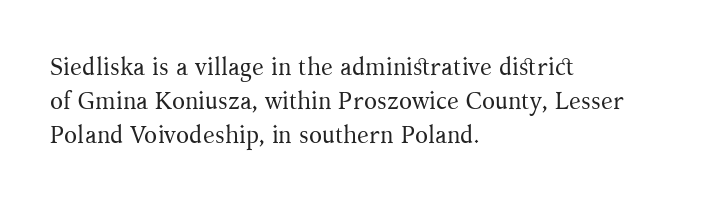
The image shows 24 px text type, upright; set left-aligned, normal line spacing (1.41x), normal letter spacing, not underlined.
